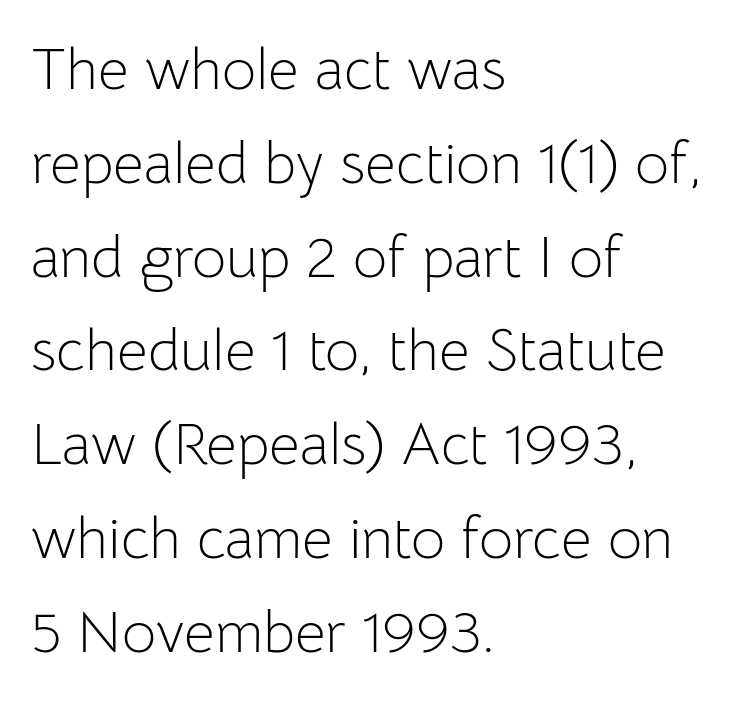
Nothing sits at the stroke ends, so this counts as sans-serif. Short note: letters normally spaced. Posture: vertical. No chunkiness to these letters — they're not bold. The compositor pushed each line to the left boundary.
